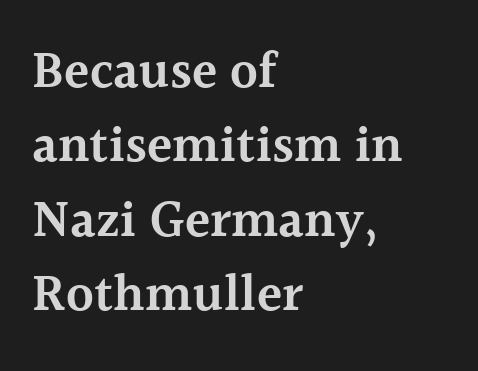
The baseline area is clear. Horizontal bands of white between lines are of average thickness. The rag falls on the right side of this text block. Proportional: the letters do not fall into vertical columns. Default kerning and tracking; the words read as compact shapes. To sum up the face: it has serifs.
